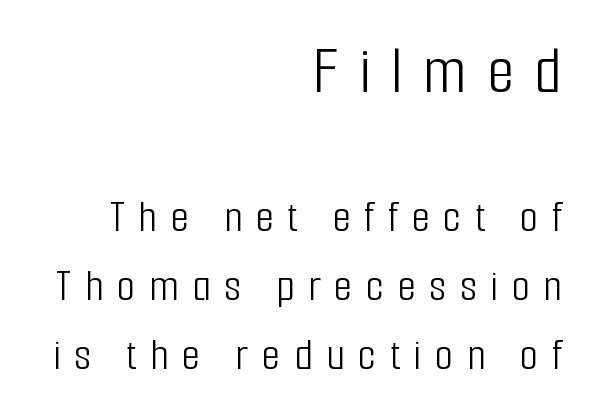
The image shows 70 px light, condensed sans-serif type, upright; set right-aligned, normal line spacing (1.47x), unusually wide letter spacing (+0.29 em), not underlined; the first (top) block is 1.49x larger; low stroke contrast and a medium x-height.
